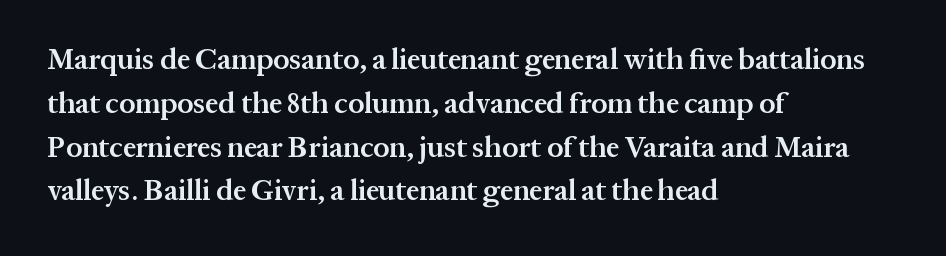
{"serif": "yes", "italic": "no", "bold": "semi", "weight": "semibold", "width": "normal", "stroke_contrast": "medium", "x_height": "medium", "monospaced": "no", "underline": "no", "align": "left", "line_spacing": "normal", "line_spacing_ratio": 1.51, "letter_spacing": "normal", "letter_spacing_em": 0.0, "glyph_px": 29}
